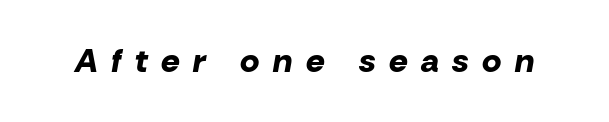
Q: Is the text bold? A: Yes.
Q: Is the text italic (slanted)? A: Yes, it leans right by about 10 degrees.
Q: Is the text underlined? A: No.
Q: Is the spacing between letters normal or unusually wide? A: Unusually wide.
Q: Width (condensed, normal, or wide)? A: Normal.
Q: Stroke contrast? A: Low.
Q: x-height? A: Medium.
Q: Monospaced? A: No.
